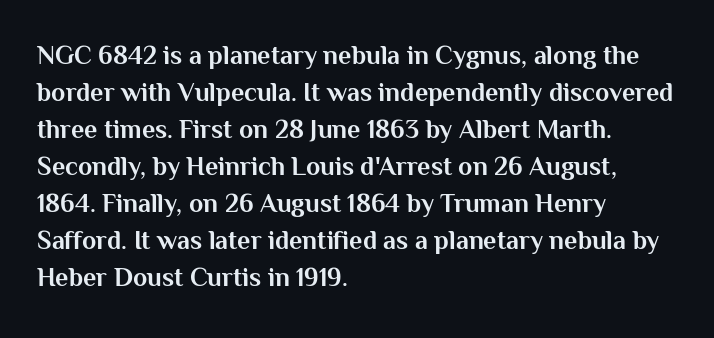
{"italic": "no", "bold": "yes", "underline": "no", "align": "left", "line_spacing": "normal", "line_spacing_ratio": 1.42, "letter_spacing": "normal", "letter_spacing_em": 0.0, "glyph_px": 26}
